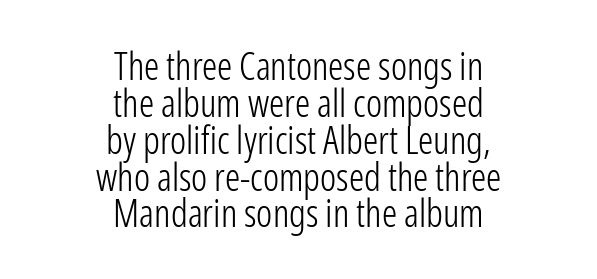
Vertical strokes here are truly vertical. Has an underline been added? It has not. Honestly, the letter spacing is just normal — you wouldn't notice it. In terms of leading, this rendering errs on the cramped side. You could not count columns in this text — the font is proportionally spaced. Stem width sits at or under what a default text font uses.
